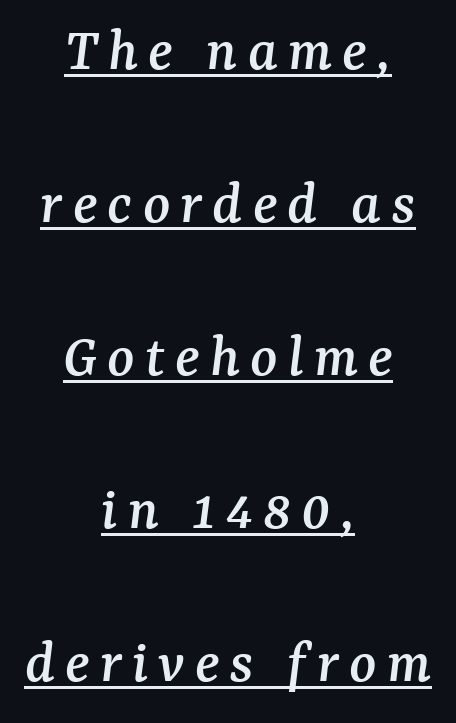
A rule runs beneath these lines of type. It's the slanting kind of type. Leading is clearly above the norm, producing a sparse column. The rendering uses natural spacing where letterforms have individual widths.
